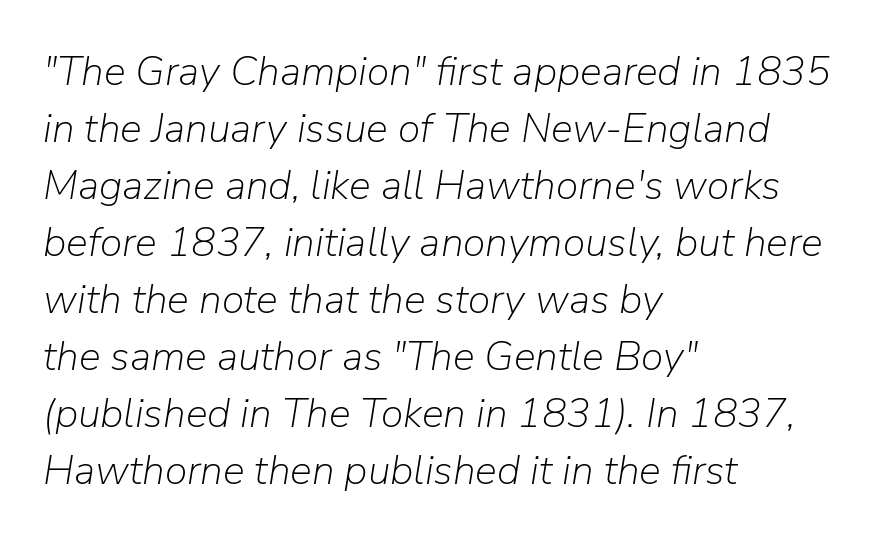
Q: Is the text bold? A: No.
Q: Is the text italic (slanted)? A: Yes, it leans right by about 9 degrees.
Q: Is the text underlined? A: No.
Q: How is the paragraph aligned? A: Left-aligned.
Q: Is the spacing between letters normal or unusually wide? A: Normal.
Q: Is the spacing between lines tight, normal or loose? A: Normal.
Q: Width (condensed, normal, or wide)? A: Normal.
Q: Stroke contrast? A: Low.
Q: x-height? A: Medium.
Q: Monospaced? A: No.
